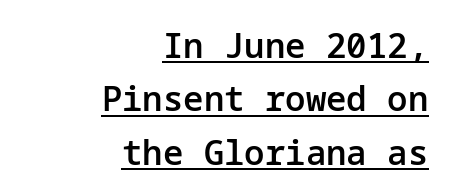
One glance says typical: line gaps are just what's usual. The string is rendered with underlining switched on. The designer went with a sans here, leaving each stem footless. Does the lettering tilt? It doesn't — this is upright.
